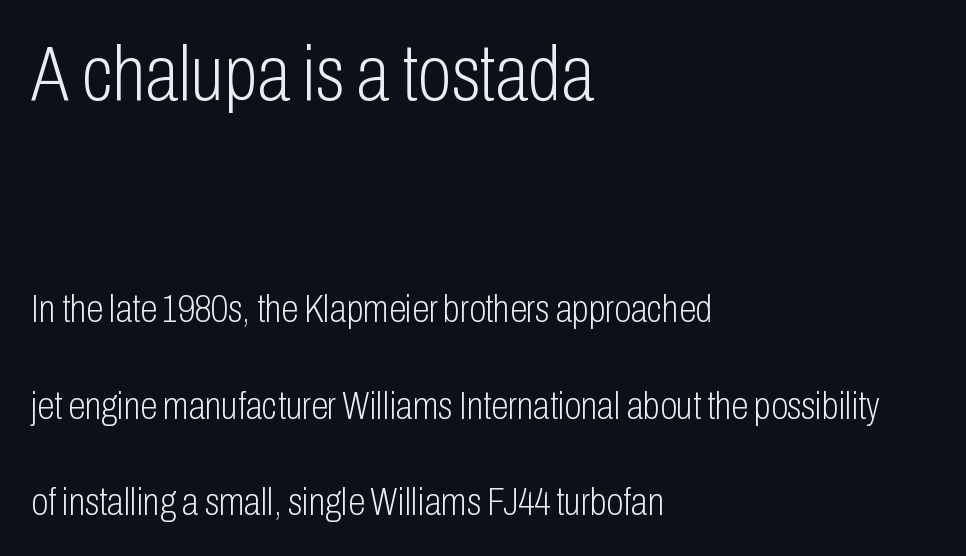
Q: Is the text bold? A: No.
Q: Is the text italic (slanted)? A: No, it is upright.
Q: Is the typeface a serif or a sans-serif typeface? A: Sans-serif.
Q: Is the text underlined? A: No.
Q: How is the paragraph aligned? A: Left-aligned.
Q: Is the spacing between letters normal or unusually wide? A: Normal.
Q: Is the spacing between lines tight, normal or loose? A: Loose.
Q: Which block of text is set in a larger size, the first (top) or the second (bottom)? A: The first (top) one.
Q: Width (condensed, normal, or wide)? A: Condensed.
Q: Stroke contrast? A: Low.
Q: x-height? A: Medium.
Q: Monospaced? A: No.
